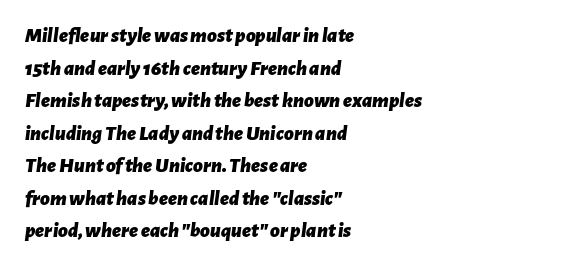
Letters rest on an invisible, unmarked baseline. This block has exactly the height ordinary leading produces. Would a proofreader flag this as italicized? Yes. These lines keep a tight, regular rhythm from letter to letter.
